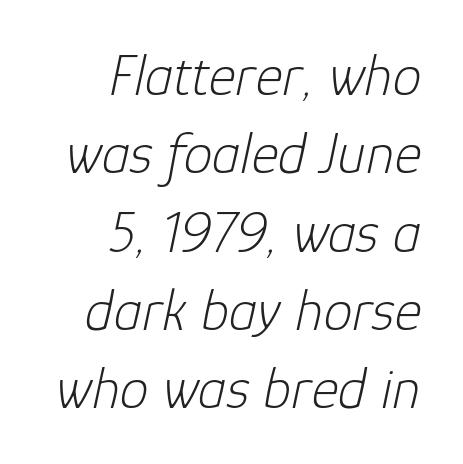
Q: Is the text bold? A: No.
Q: Is the text italic (slanted)? A: Yes, it leans right by about 12 degrees.
Q: Is the text underlined? A: No.
Q: How is the paragraph aligned? A: Right-aligned.
Q: Is the spacing between letters normal or unusually wide? A: Normal.
Q: Is the spacing between lines tight, normal or loose? A: Normal.
Q: Width (condensed, normal, or wide)? A: Normal.
Q: Stroke contrast? A: Low.
Q: x-height? A: Medium.
Q: Monospaced? A: No.
